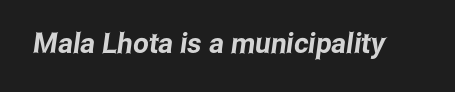
{"serif": "no", "width": "condensed", "stroke_contrast": "low", "x_height": "medium", "monospaced": "no", "underline": "no", "letter_spacing": "normal", "letter_spacing_em": 0.0, "glyph_px": 28}
